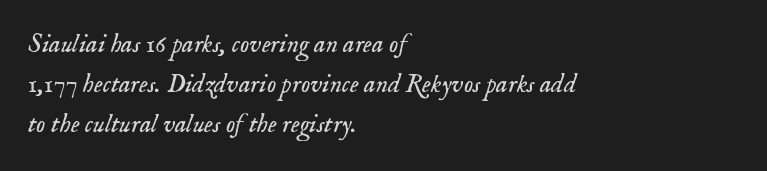
Q: Is the text bold? A: No.
Q: Is the text italic (slanted)? A: Yes, it leans right by about 18 degrees.
Q: Is the text underlined? A: No.
Q: How is the paragraph aligned? A: Left-aligned.
Q: Is the spacing between letters normal or unusually wide? A: Normal.
Q: Is the spacing between lines tight, normal or loose? A: Normal.
